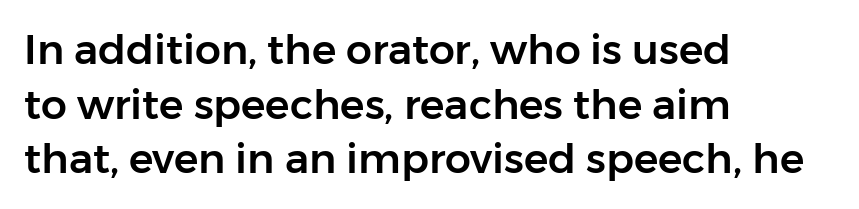
{"serif": "no", "italic": "no", "width": "normal", "stroke_contrast": "low", "x_height": "medium", "monospaced": "no", "underline": "no", "align": "left", "line_spacing": "normal", "line_spacing_ratio": 1.33, "letter_spacing": "normal", "letter_spacing_em": 0.0, "glyph_px": 41}
